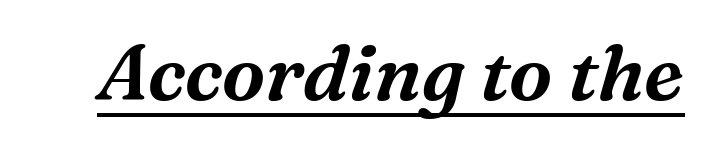
Q: Is the text italic (slanted)? A: Yes, it leans right by about 16 degrees.
Q: Is the typeface a serif or a sans-serif typeface? A: Serif.
Q: Is the text underlined? A: Yes.
Q: Is the spacing between letters normal or unusually wide? A: Normal.
Q: Width (condensed, normal, or wide)? A: Normal.
Q: Stroke contrast? A: Medium.
Q: x-height? A: Medium.
Q: Monospaced? A: No.
